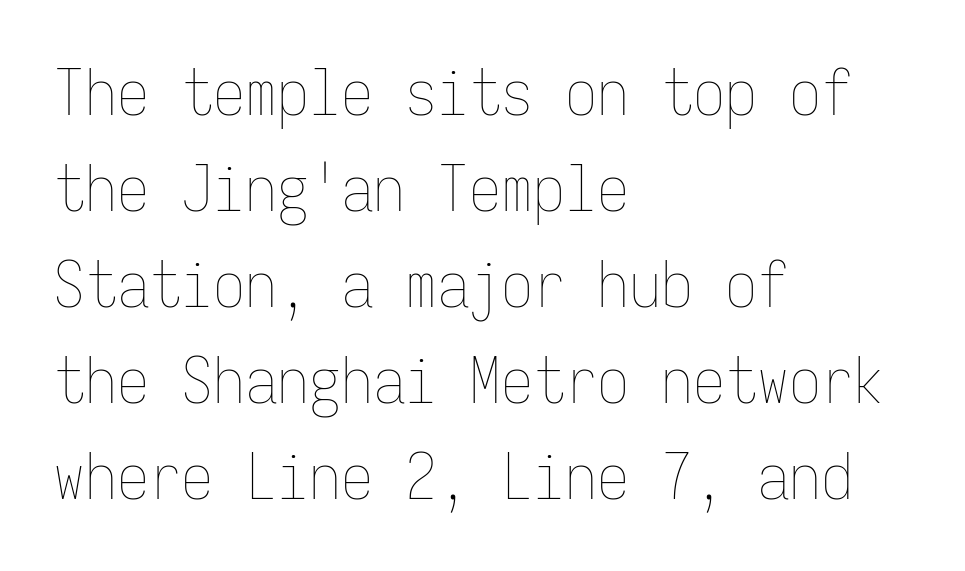
{"italic": "no", "bold": "no", "weight": "thin", "width": "condensed", "stroke_contrast": "low", "x_height": "medium", "monospaced": "yes", "underline": "no", "align": "left", "line_spacing": "normal", "line_spacing_ratio": 1.5, "letter_spacing": "normal", "letter_spacing_em": 0.0, "glyph_px": 64}
